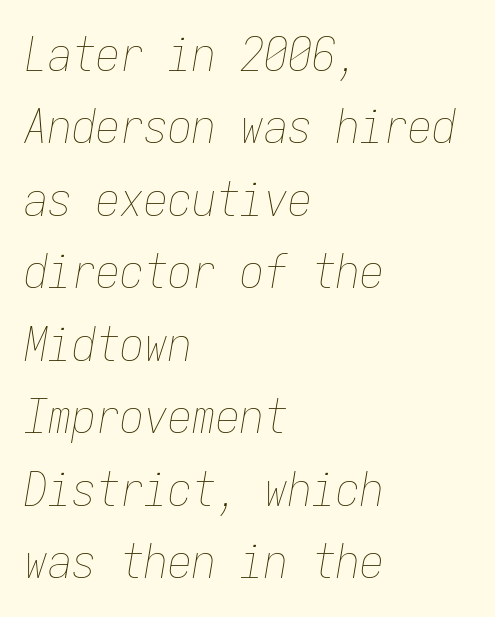
Q: Is the text bold? A: No.
Q: Is the text italic (slanted)? A: Yes, it leans right by about 9 degrees.
Q: Is the text underlined? A: No.
Q: How is the paragraph aligned? A: Left-aligned.
Q: Is the spacing between letters normal or unusually wide? A: Normal.
Q: Is the spacing between lines tight, normal or loose? A: Normal.
Q: Width (condensed, normal, or wide)? A: Condensed.
Q: Stroke contrast? A: Low.
Q: x-height? A: Medium.
Q: Monospaced? A: Yes.
